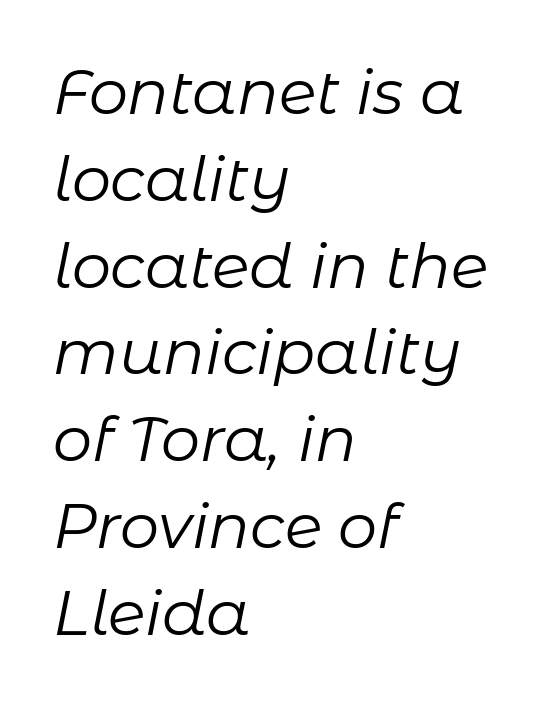
The image shows 62 px regular-weight type, italic (leaning right); set left-aligned, normal line spacing (1.4x), normal letter spacing, not underlined; low stroke contrast and a medium x-height.
